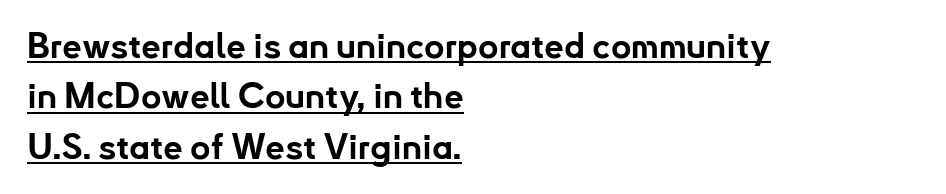
The image shows 35 px bold sans-serif type, upright; set left-aligned, normal line spacing (1.44x), normal letter spacing, underlined; low stroke contrast and a small x-height.
